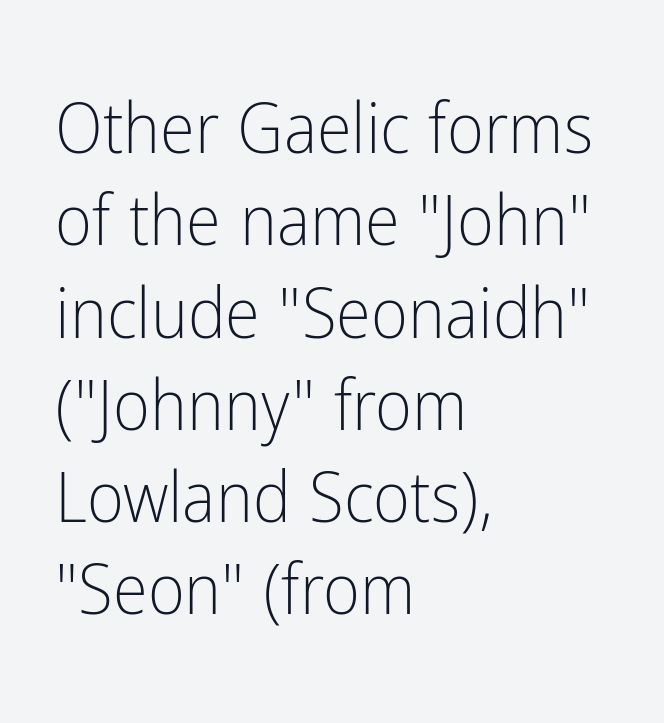
The baseline area is clear. One glance says typical: line gaps are just what's usual. This is the regular roman posture of the typeface. The ragged edge is on the right, which tells us the setting is flush left. Serif or sans? Sans — the stroke terminals are bare. Here the glyphs are tracked normally, forming tight word shapes.
